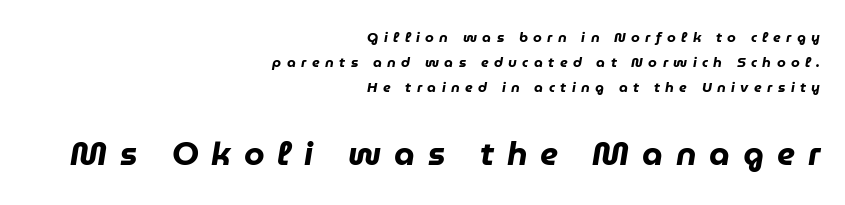
The image shows 33 px heavy type, italic (leaning right); set right-aligned, line spacing 1.8x, unusually wide letter spacing (+0.39 em), not underlined; the second (bottom) block is 2.36x larger; low stroke contrast and a medium x-height.
